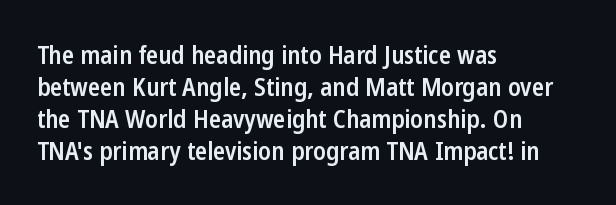
Q: Is the text bold? A: Semi-bold.
Q: Is the text italic (slanted)? A: No, it is upright.
Q: Is the text underlined? A: No.
Q: How is the paragraph aligned? A: Left-aligned.
Q: Is the spacing between letters normal or unusually wide? A: Normal.
Q: Is the spacing between lines tight, normal or loose? A: Normal.
